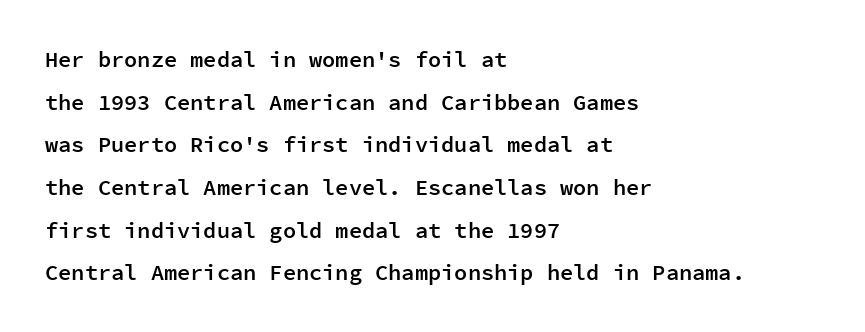
On the weight axis this lands at semibold, roughly 600. When letters stand straight like this, we call the style roman or upright. The designer dialed line spacing up above the default. Line beginnings align vertically; line endings do not. Letters rest on an invisible, unmarked baseline. The passage shown has conventional tracking throughout.
